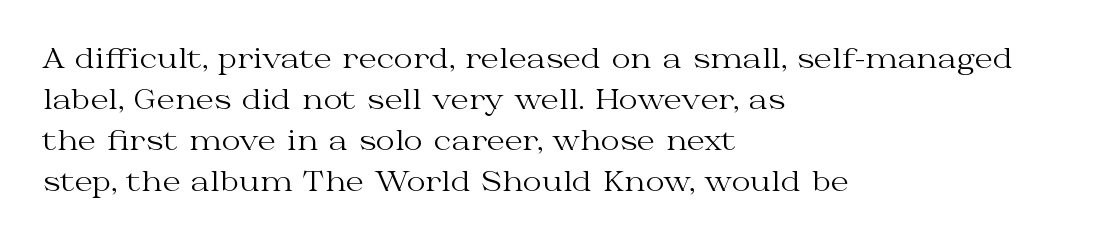
The image shows 26 px text type, upright; set left-aligned, normal line spacing (1.58x), normal letter spacing, not underlined.
